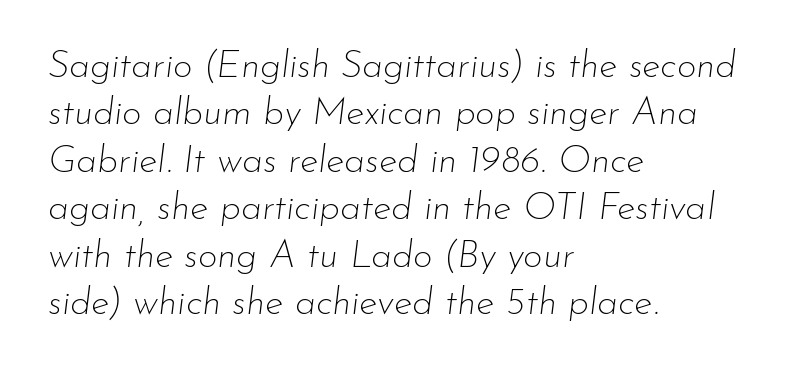
{"italic": "yes", "lean": "right", "slant_degrees": 7, "bold": "no", "weight": "thin", "width": "normal", "stroke_contrast": "low", "x_height": "small", "monospaced": "no", "underline": "no", "align": "left", "line_spacing": "normal", "line_spacing_ratio": 1.25, "letter_spacing": "normal", "letter_spacing_em": 0.0, "glyph_px": 38}
